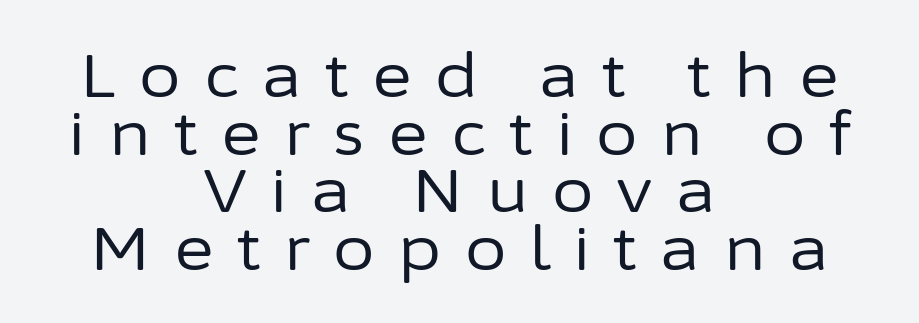
Just letters on the line, the space beneath them empty. Neither beginnings nor endings align; midpoints do. The horizontal fit of the characters is loose and conspicuously gappy. Is the stroke heavy? The answer is a plain regular-or-lighter. Whoever set this chose condensed vertical rhythm over breathing room. The letters carry no serifs — their stems end cleanly without finishing strokes.
